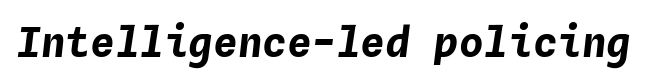
Q: Is the text bold? A: Yes.
Q: Is the text italic (slanted)? A: Yes, it leans right by about 4 degrees.
Q: Is the text underlined? A: No.
Q: Is the spacing between letters normal or unusually wide? A: Normal.
Q: Width (condensed, normal, or wide)? A: Normal.
Q: Stroke contrast? A: Low.
Q: x-height? A: Medium.
Q: Monospaced? A: Yes.
